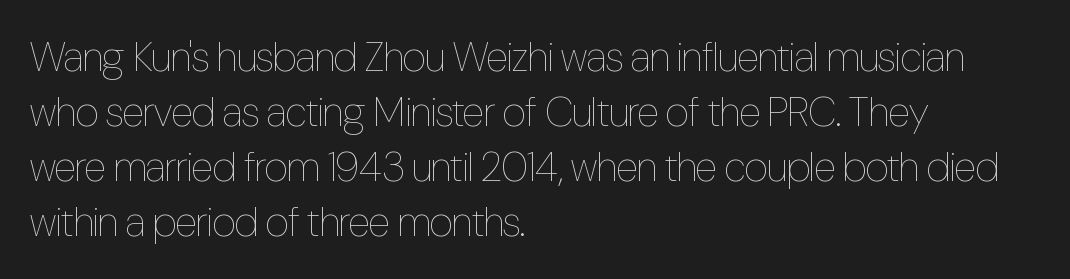
Q: Is the text bold? A: No.
Q: Is the text italic (slanted)? A: No, it is upright.
Q: Is the text underlined? A: No.
Q: How is the paragraph aligned? A: Left-aligned.
Q: Is the spacing between letters normal or unusually wide? A: Normal.
Q: Is the spacing between lines tight, normal or loose? A: Normal.
Q: Width (condensed, normal, or wide)? A: Condensed.
Q: Stroke contrast? A: Low.
Q: x-height? A: Medium.
Q: Monospaced? A: No.
